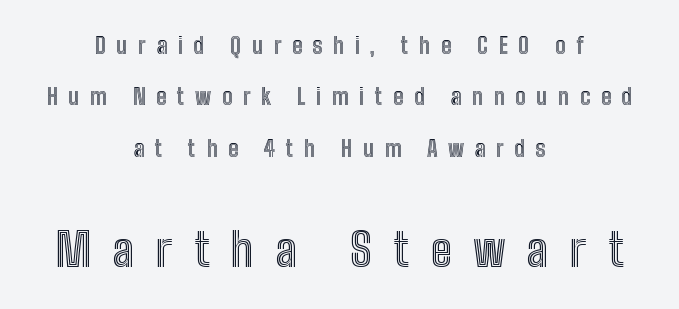
{"italic": "no", "width": "condensed", "x_height": "medium", "monospaced": "no", "underline": "no", "align": "center", "line_spacing": "loose", "line_spacing_ratio": 2.33, "letter_spacing": "wide", "letter_spacing_em": 0.48, "larger_block": "second", "size_ratio": 2.05, "glyph_px": 45}
